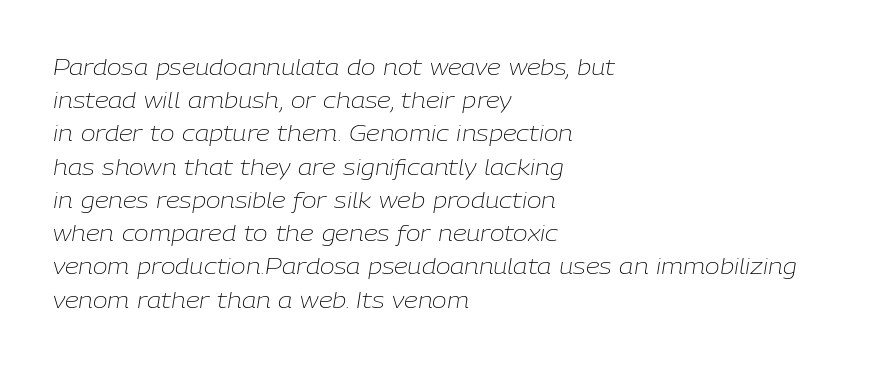
{"italic": "yes", "lean": "right", "slant_degrees": 9, "bold": "no", "underline": "no", "align": "left", "line_spacing": "normal", "line_spacing_ratio": 1.51, "letter_spacing": "normal", "letter_spacing_em": 0.0, "glyph_px": 22}
